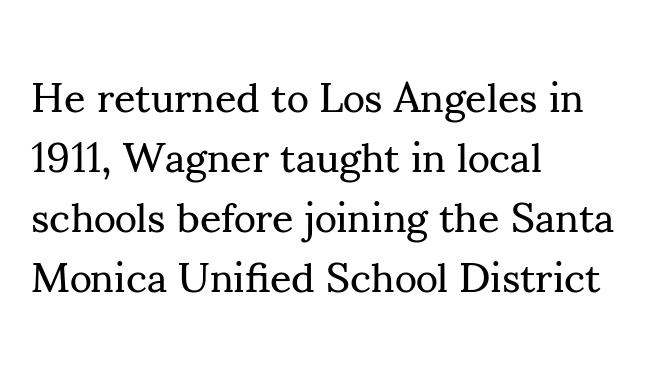
Unlike italic type, these characters show no tilt at all. The leading is moderate, giving the passage an even texture. The typeface chosen for these lines features serifs. The text block is weighted toward the left margin, trailing off unevenly rightward.
